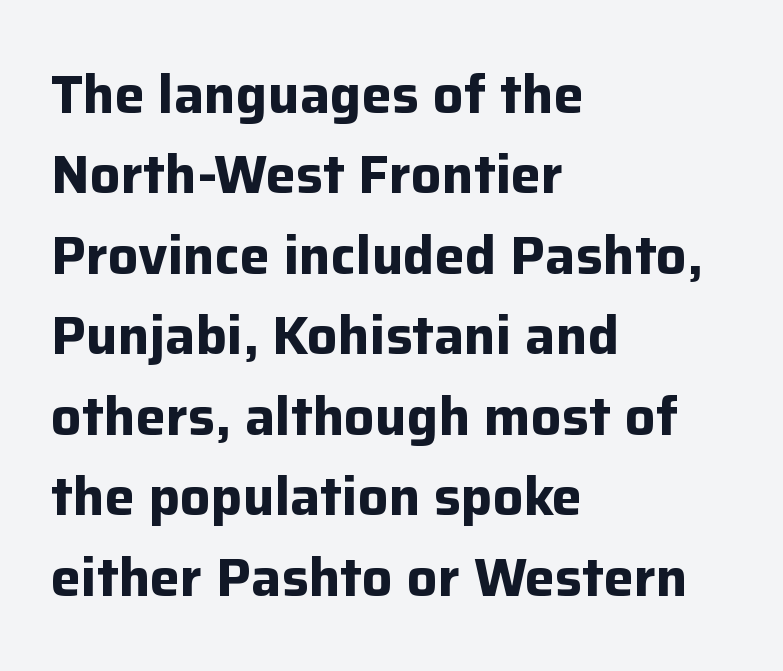
{"serif": "no", "italic": "no", "bold": "yes", "weight": "bold", "width": "normal", "stroke_contrast": "low", "x_height": "medium", "monospaced": "no", "underline": "no", "align": "left", "line_spacing": "normal", "line_spacing_ratio": 1.49, "letter_spacing": "normal", "letter_spacing_em": 0.0, "glyph_px": 54}
